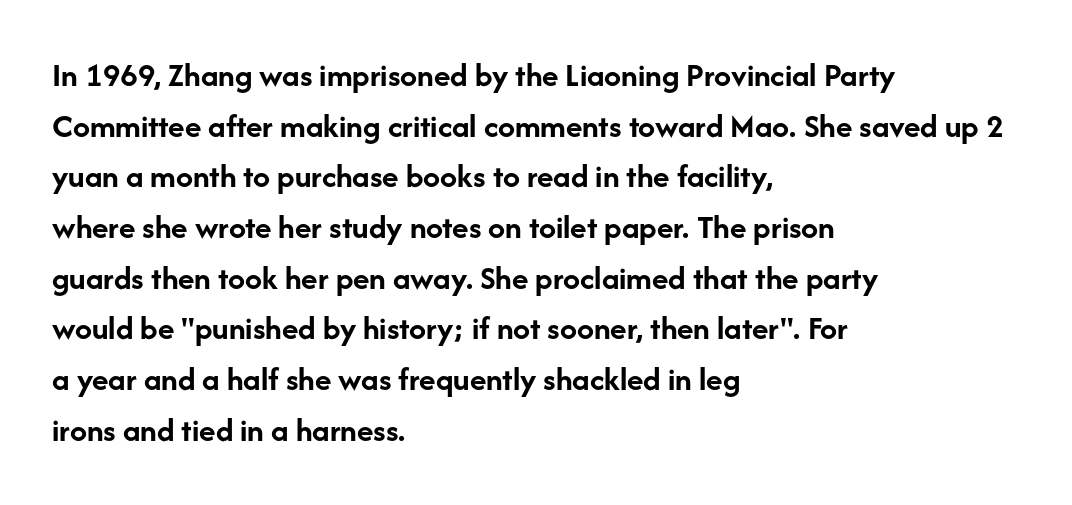
The image shows 34 px semibold sans-serif type, upright; set left-aligned, normal line spacing (1.49x), normal letter spacing, not underlined; low stroke contrast and a medium x-height.
